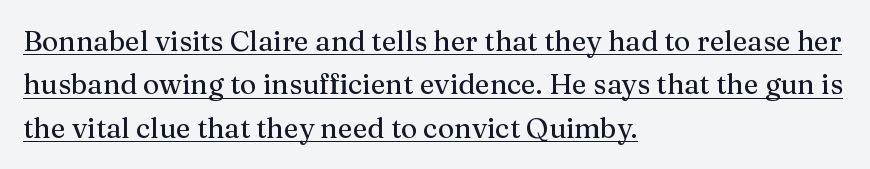
The string is rendered with underlining switched on. Note: serifs present on the glyphs. If you drew a line through each stem, it would be perfectly vertical. Each line starts at the same left margin while the right side varies.
